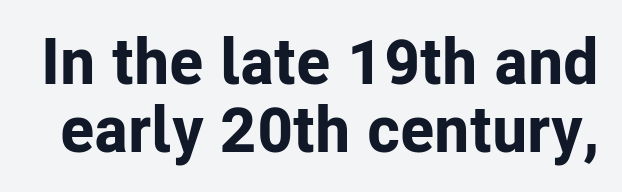
{"serif": "no", "italic": "no", "bold": "yes", "weight": "bold", "width": "normal", "stroke_contrast": "low", "x_height": "medium", "monospaced": "no", "underline": "no", "line_spacing": "tight", "line_spacing_ratio": 1.05, "letter_spacing": "normal", "letter_spacing_em": 0.0, "glyph_px": 65}
